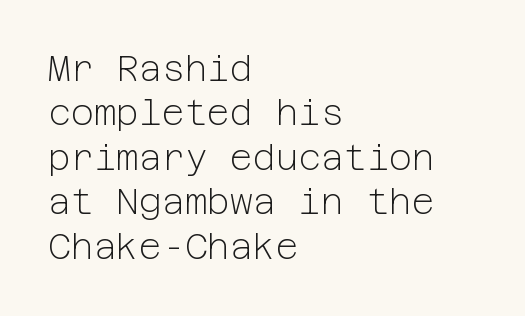
Q: Is the text bold? A: No.
Q: Is the text italic (slanted)? A: No, it is upright.
Q: Is the typeface a serif or a sans-serif typeface? A: Sans-serif.
Q: Is the text underlined? A: No.
Q: How is the paragraph aligned? A: Left-aligned.
Q: Is the spacing between letters normal or unusually wide? A: Normal.
Q: Is the spacing between lines tight, normal or loose? A: Normal.
Q: Width (condensed, normal, or wide)? A: Normal.
Q: Stroke contrast? A: Low.
Q: x-height? A: Medium.
